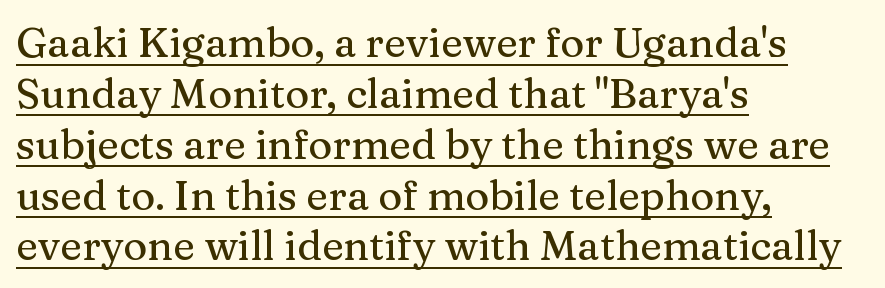
The image shows 41 px serif type, upright; set left-aligned, line spacing 1.24x, normal letter spacing, underlined; medium stroke contrast and a medium x-height.
